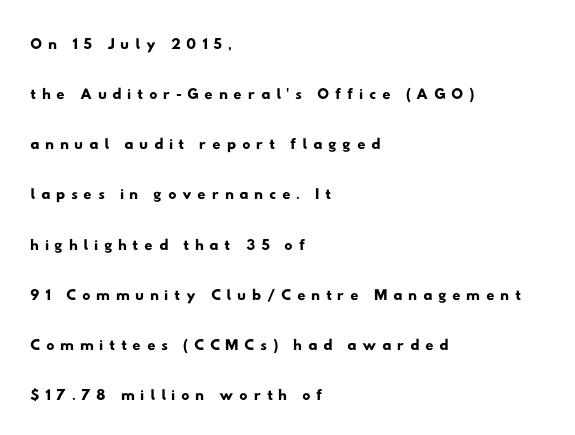
This sample uses expanded letter spacing, leaving extra air between glyphs. Quick note: underline off. Does the copy run flush right? No — it runs flush left. Vertically, the passage feels expansive, rows floating well apart.
